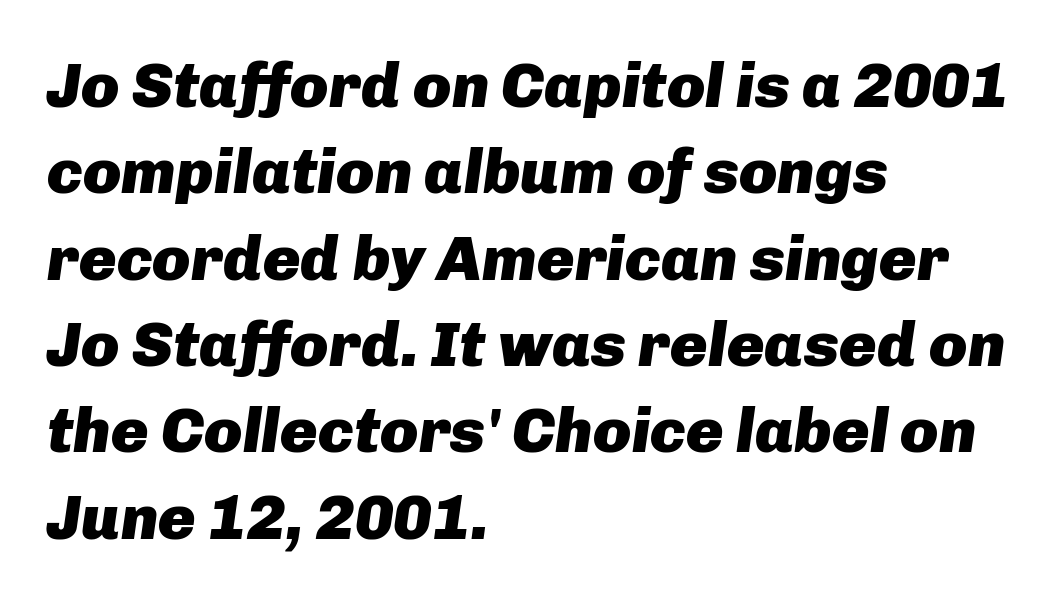
The image shows 63 px heavy type, italic (leaning right); set left-aligned, normal line spacing (1.37x), normal letter spacing, not underlined; low stroke contrast and a medium x-height.
